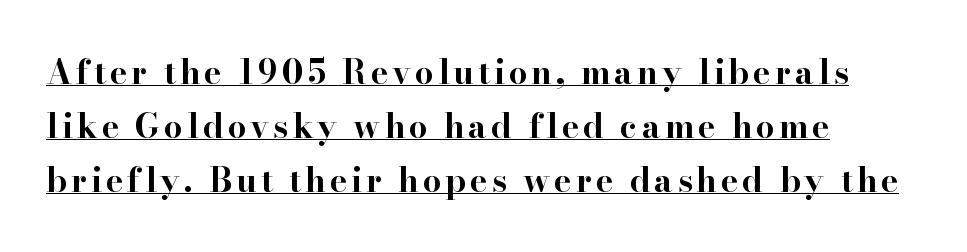
Q: Is the text bold? A: Yes.
Q: Is the text italic (slanted)? A: No, it is upright.
Q: Is the typeface a serif or a sans-serif typeface? A: Serif.
Q: Is the text underlined? A: Yes.
Q: How is the paragraph aligned? A: Left-aligned.
Q: Is the spacing between lines tight, normal or loose? A: Normal.
Q: Width (condensed, normal, or wide)? A: Wide.
Q: Stroke contrast? A: High.
Q: x-height? A: Small.
Q: Monospaced? A: No.
